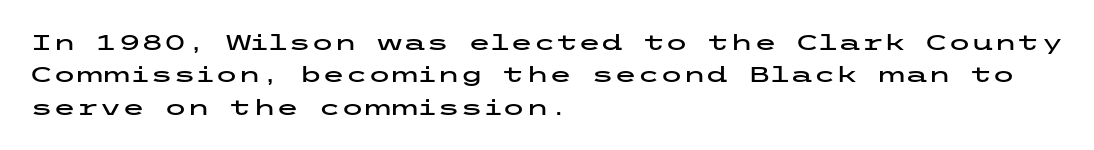
{"italic": "no", "underline": "no", "align": "left", "line_spacing": "normal", "line_spacing_ratio": 1.54, "letter_spacing": "normal", "letter_spacing_em": 0.0, "glyph_px": 21}
